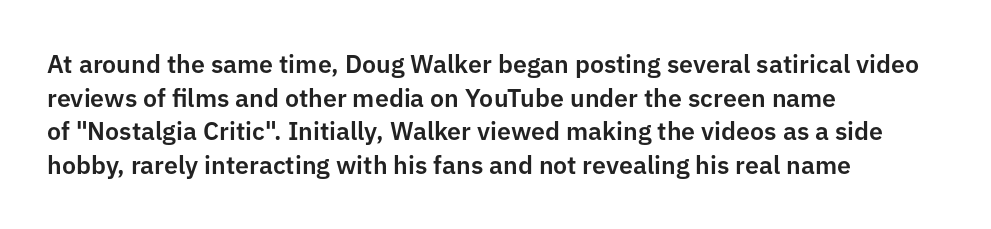
The image shows 25 px text type, upright; set left-aligned, normal line spacing (1.35x), normal letter spacing, not underlined.
